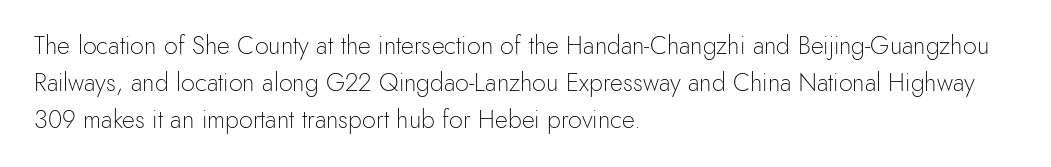
Q: Is the text bold? A: No.
Q: Is the text italic (slanted)? A: No, it is upright.
Q: Is the text underlined? A: No.
Q: How is the paragraph aligned? A: Left-aligned.
Q: Is the spacing between letters normal or unusually wide? A: Normal.
Q: Is the spacing between lines tight, normal or loose? A: Normal.
